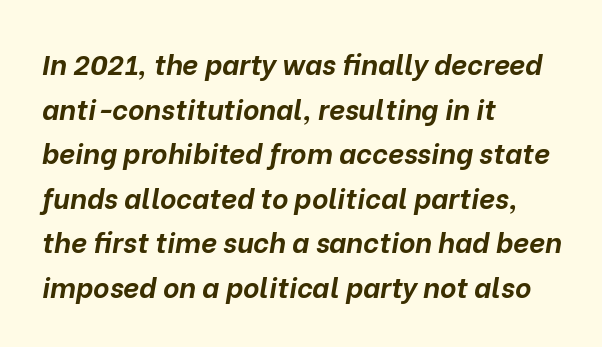
{"italic": "yes", "lean": "right", "slant_degrees": 10, "bold": "yes", "weight": "bold", "width": "normal", "stroke_contrast": "low", "x_height": "medium", "monospaced": "no", "underline": "no", "align": "left", "line_spacing": "normal", "line_spacing_ratio": 1.59, "letter_spacing": "normal", "letter_spacing_em": 0.0, "glyph_px": 28}
